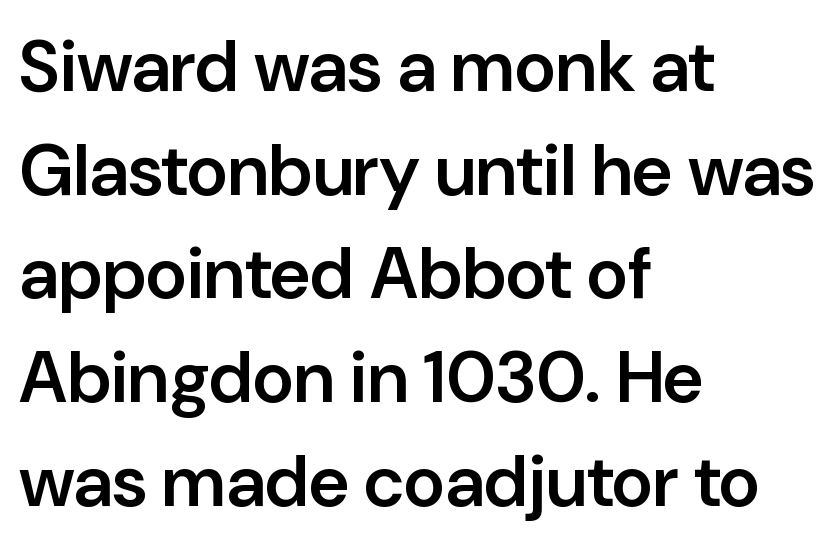
The image shows 72 px semibold sans-serif type, upright; set left-aligned, normal line spacing (1.44x), normal letter spacing, not underlined; low stroke contrast and a medium x-height.
